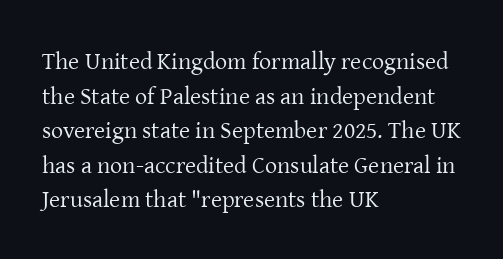
Q: Is the text bold? A: No.
Q: Is the text italic (slanted)? A: No, it is upright.
Q: Is the text underlined? A: No.
Q: How is the paragraph aligned? A: Left-aligned.
Q: Is the spacing between letters normal or unusually wide? A: Normal.
Q: Is the spacing between lines tight, normal or loose? A: Normal.
